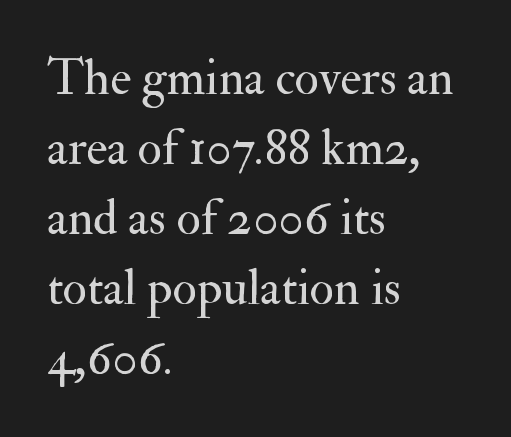
Q: Is the text bold? A: No.
Q: Is the text italic (slanted)? A: No, it is upright.
Q: Is the typeface a serif or a sans-serif typeface? A: Serif.
Q: Is the text underlined? A: No.
Q: How is the paragraph aligned? A: Left-aligned.
Q: Is the spacing between letters normal or unusually wide? A: Normal.
Q: Is the spacing between lines tight, normal or loose? A: Normal.
Q: Width (condensed, normal, or wide)? A: Normal.
Q: Stroke contrast? A: Medium.
Q: x-height? A: Small.
Q: Monospaced? A: No.
